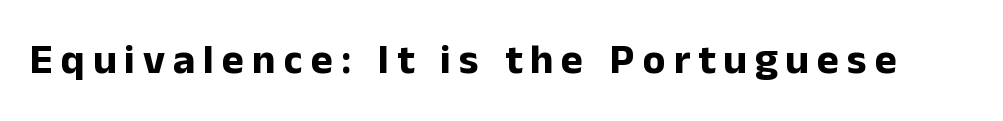
The image shows 42 px bold sans-serif type, upright; set not underlined; low stroke contrast and a medium x-height.
